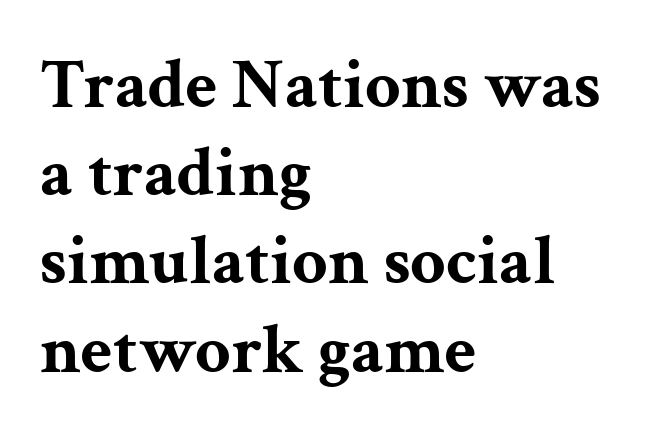
Q: Is the text bold? A: Yes.
Q: Is the text italic (slanted)? A: No, it is upright.
Q: Is the typeface a serif or a sans-serif typeface? A: Serif.
Q: Is the text underlined? A: No.
Q: How is the paragraph aligned? A: Left-aligned.
Q: Is the spacing between letters normal or unusually wide? A: Normal.
Q: Is the spacing between lines tight, normal or loose? A: Normal.
Q: Width (condensed, normal, or wide)? A: Wide.
Q: Stroke contrast? A: Medium.
Q: x-height? A: Medium.
Q: Monospaced? A: No.
